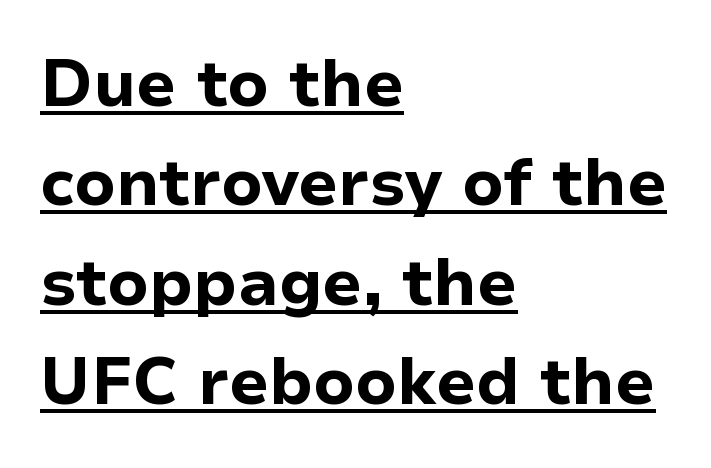
Does the type have serifs? No, each stem ends abruptly. Vertical spacing — default. Nothing unusual about the tracking: characters are spaced as the font intends. Each line starts at the same left margin while the right side varies.
